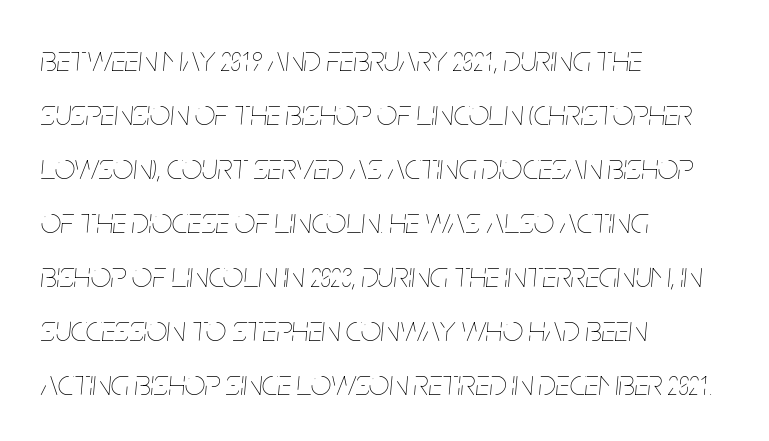
The image shows 36 px thin, condensed type, italic (leaning right); set left-aligned, normal line spacing (1.5x), normal letter spacing, not underlined; low stroke contrast and a large x-height.
